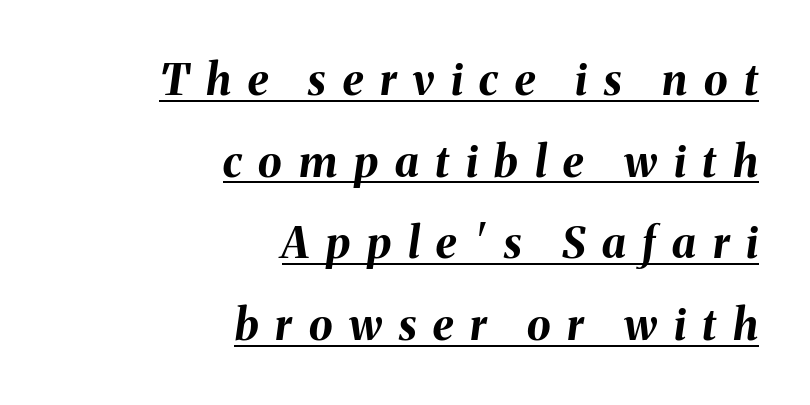
Q: Is the text bold? A: Yes.
Q: Is the text italic (slanted)? A: Yes, it leans right by about 8 degrees.
Q: Is the text underlined? A: Yes.
Q: How is the paragraph aligned? A: Right-aligned.
Q: Is the spacing between letters normal or unusually wide? A: Unusually wide.
Q: Is the spacing between lines tight, normal or loose? A: Loose.
Q: Width (condensed, normal, or wide)? A: Normal.
Q: Stroke contrast? A: Medium.
Q: x-height? A: Medium.
Q: Monospaced? A: No.
